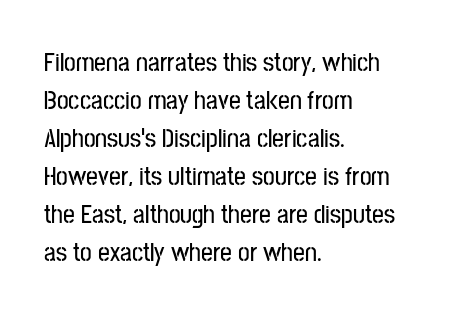
The image shows 26 px text type, upright; set left-aligned, normal line spacing (1.46x), normal letter spacing, not underlined.
